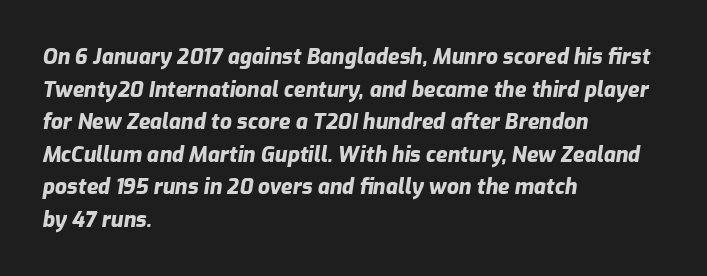
The tracking reads as untouched default to a designer's eye. The face used here has a pronounced slope to its letters. Caption: bold face, heavy strokes. Evenly set lines give the paragraph a standard silhouette. The paragraph shown leans on its left margin. Glance below the letters and you will spot only blank space.
